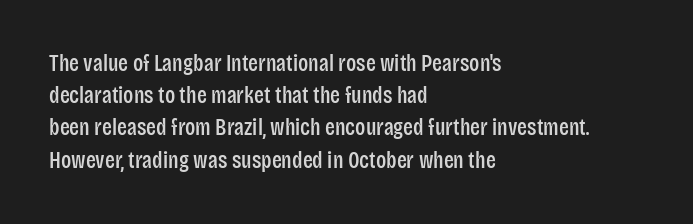
Q: Is the text italic (slanted)? A: No, it is upright.
Q: Is the text underlined? A: No.
Q: How is the paragraph aligned? A: Left-aligned.
Q: Is the spacing between letters normal or unusually wide? A: Normal.
Q: Is the spacing between lines tight, normal or loose? A: Normal.
